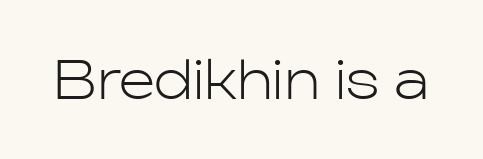
{"serif": "no", "italic": "no", "bold": "no", "weight": "light", "width": "normal", "stroke_contrast": "low", "x_height": "medium", "monospaced": "no", "underline": "no", "letter_spacing": "normal", "letter_spacing_em": 0.0, "glyph_px": 52}
